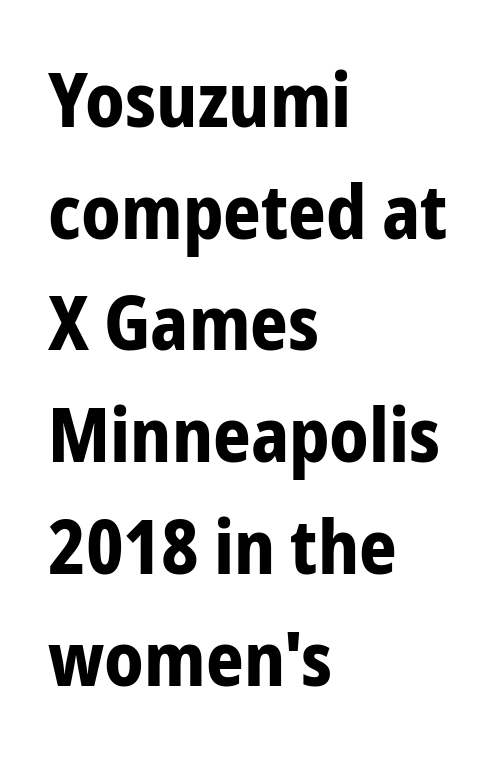
The image shows 74 px bold, condensed sans-serif type, upright; set left-aligned, normal line spacing (1.51x), normal letter spacing, not underlined; low stroke contrast and a medium x-height.
